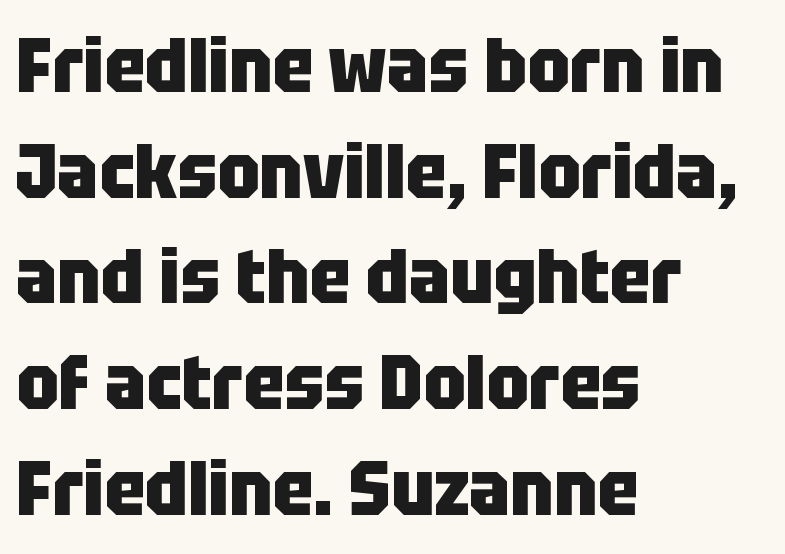
{"serif": "no", "italic": "no", "bold": "yes", "weight": "heavy", "width": "condensed", "stroke_contrast": "low", "x_height": "large", "monospaced": "no", "underline": "no", "align": "left", "line_spacing": "normal", "line_spacing_ratio": 1.39, "letter_spacing": "normal", "letter_spacing_em": 0.0, "glyph_px": 76}
